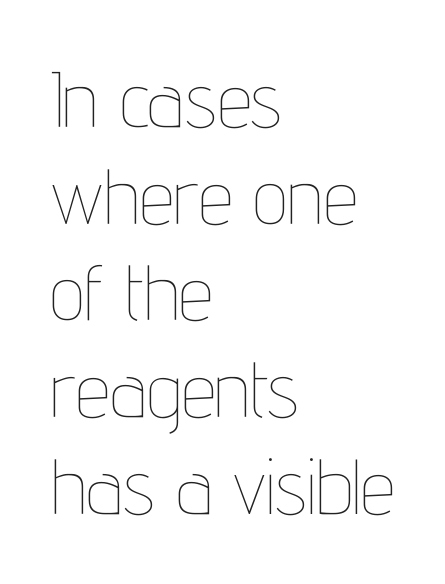
Descender tails drop into unmarked territory. The paragraph shown leans on its left margin. Ordinary non-slanted type is in use. Bold? No — there's no thickening of the strokes. You could not count columns in this text — the font is proportionally spaced. The passage shown has conventional tracking throughout.
